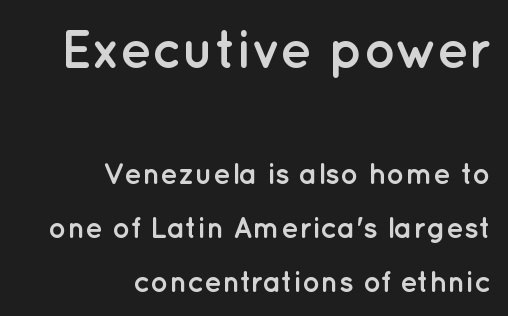
{"serif": "no", "italic": "no", "bold": "yes", "weight": "semibold", "width": "normal", "stroke_contrast": "low", "x_height": "medium", "monospaced": "no", "underline": "no", "align": "right", "line_spacing_ratio": 1.8, "letter_spacing": "normal", "letter_spacing_em": 0.0, "larger_block": "first", "size_ratio": 1.77, "glyph_px": 53}
